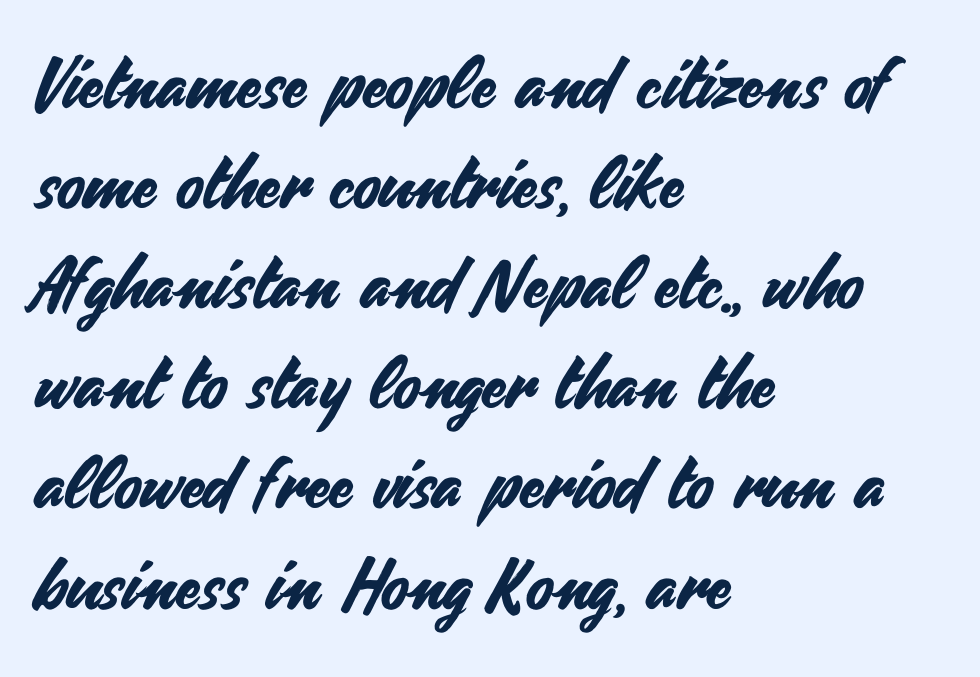
{"serif": "no", "width": "normal", "stroke_contrast": "medium", "x_height": "small", "monospaced": "no", "underline": "no", "align": "left", "line_spacing": "normal", "line_spacing_ratio": 1.41, "letter_spacing": "normal", "letter_spacing_em": 0.0, "glyph_px": 71}
